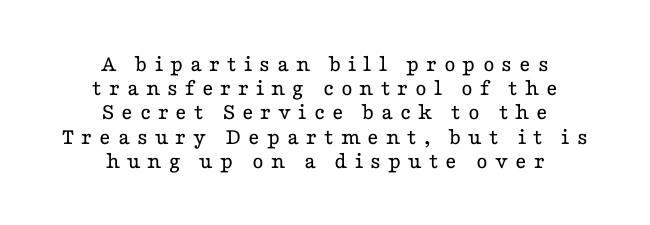
The image shows 24 px text type, upright; set centered, tight line spacing (1.01x), unusually wide letter spacing (+0.29 em), not underlined.
